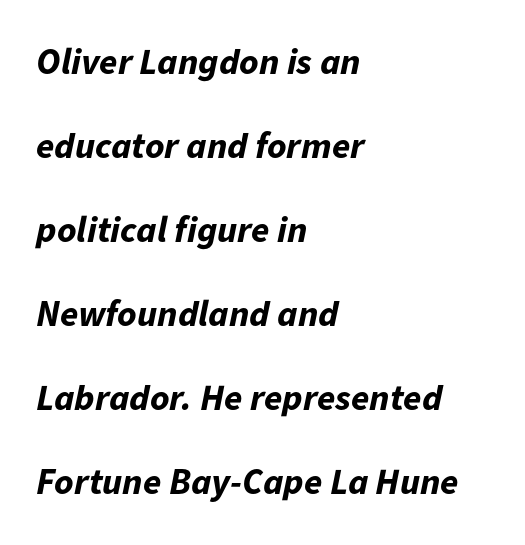
Visually the block forms a straight wall on the left and a jagged coastline on the right. Compared with typical paragraphs, the rows here are farther apart. The horizontal fit of the characters is conventional and even. Check under the words: just untouched page. Think of a printed novel: that variable character pitch is what you see here. Emphasis by weight is at full strength: bold.
